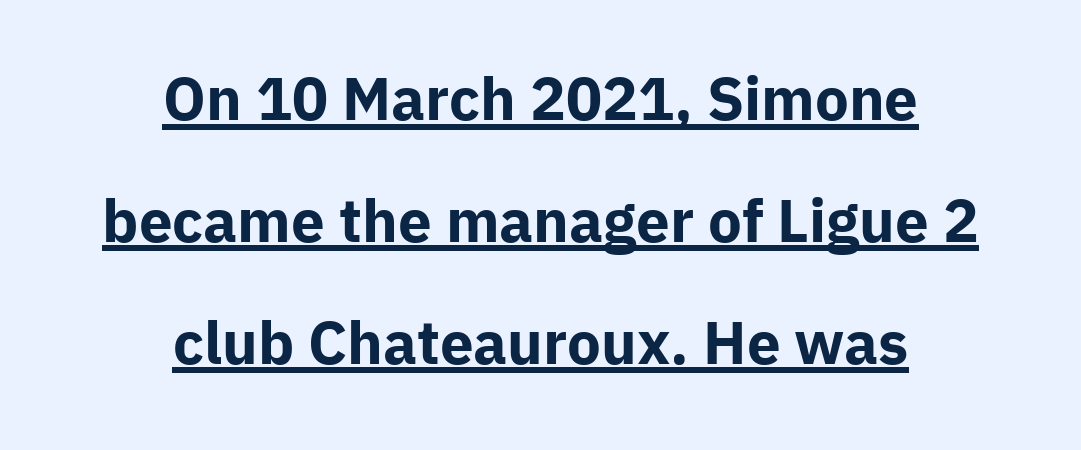
{"serif": "no", "italic": "no", "bold": "yes", "weight": "bold", "width": "normal", "stroke_contrast": "low", "x_height": "medium", "monospaced": "no", "underline": "yes", "align": "center", "line_spacing": "loose", "line_spacing_ratio": 2.03, "letter_spacing": "normal", "letter_spacing_em": 0.0, "glyph_px": 60}
